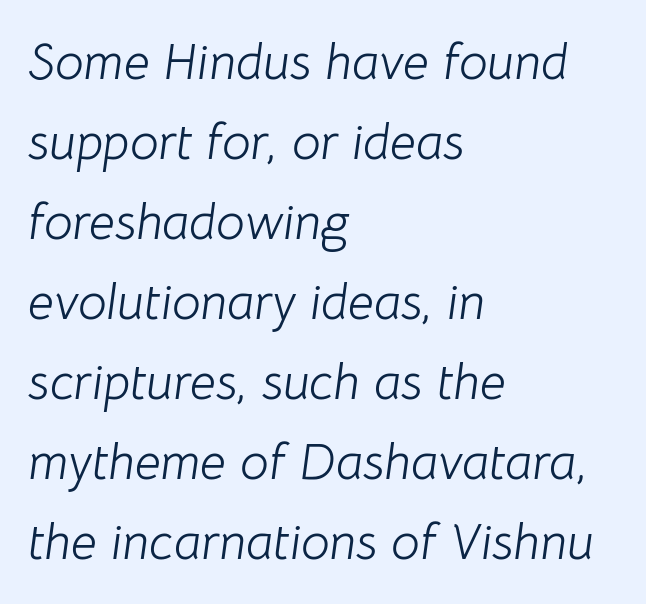
Summary of weight: not heavy and not bold. Character widths vary here, with narrow letters taking less room than wide ones. Quick note: italic. The lines are quadded left.
